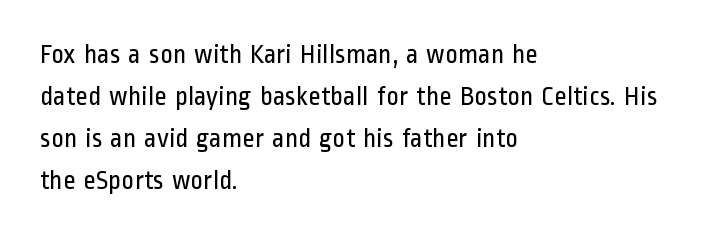
{"italic": "no", "bold": "no", "underline": "no", "align": "left", "line_spacing": "normal", "line_spacing_ratio": 1.56, "letter_spacing": "normal", "letter_spacing_em": 0.0, "glyph_px": 27}
